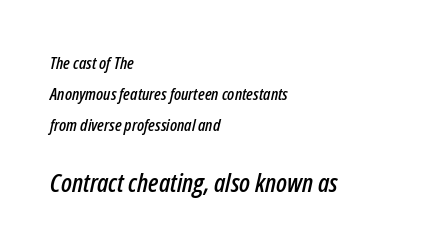
{"italic": "yes", "lean": "right", "slant_degrees": 12, "underline": "no", "align": "left", "line_spacing_ratio": 1.83, "letter_spacing": "normal", "letter_spacing_em": 0.0, "larger_block": "second", "size_ratio": 1.53, "glyph_px": 26}
